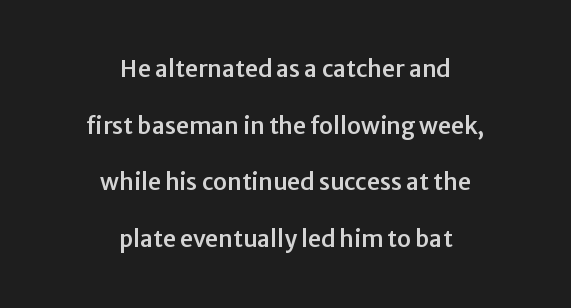
The image shows 23 px text type, upright; set centered, loose line spacing (2.46x), normal letter spacing, not underlined.
